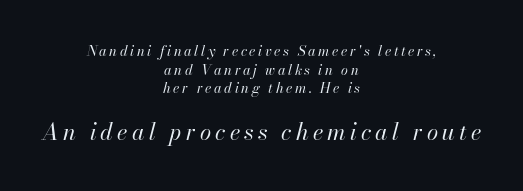
Q: Is the text bold? A: No.
Q: Is the text italic (slanted)? A: Yes, it leans right by about 13 degrees.
Q: Is the text underlined? A: No.
Q: How is the paragraph aligned? A: Centered.
Q: Is the spacing between lines tight, normal or loose? A: Normal.
Q: Which block of text is set in a larger size, the first (top) or the second (bottom)? A: The second (bottom) one.
